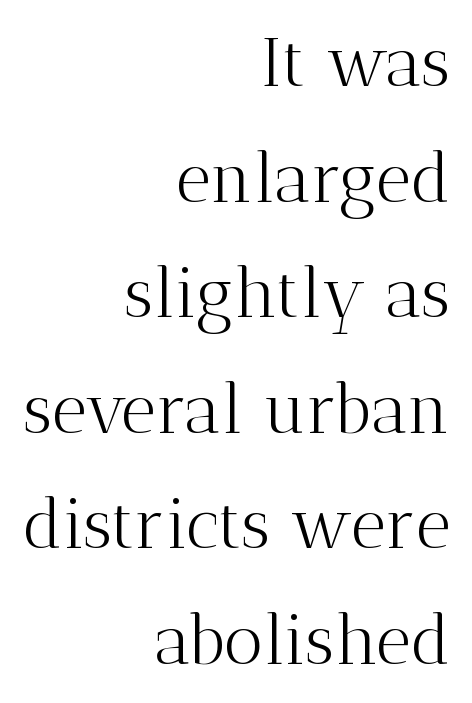
{"serif": "yes", "italic": "no", "bold": "no", "weight": "light", "width": "normal", "stroke_contrast": "medium", "x_height": "medium", "monospaced": "no", "underline": "no", "align": "right", "line_spacing": "normal", "line_spacing_ratio": 1.7, "letter_spacing": "normal", "letter_spacing_em": 0.0, "glyph_px": 68}
